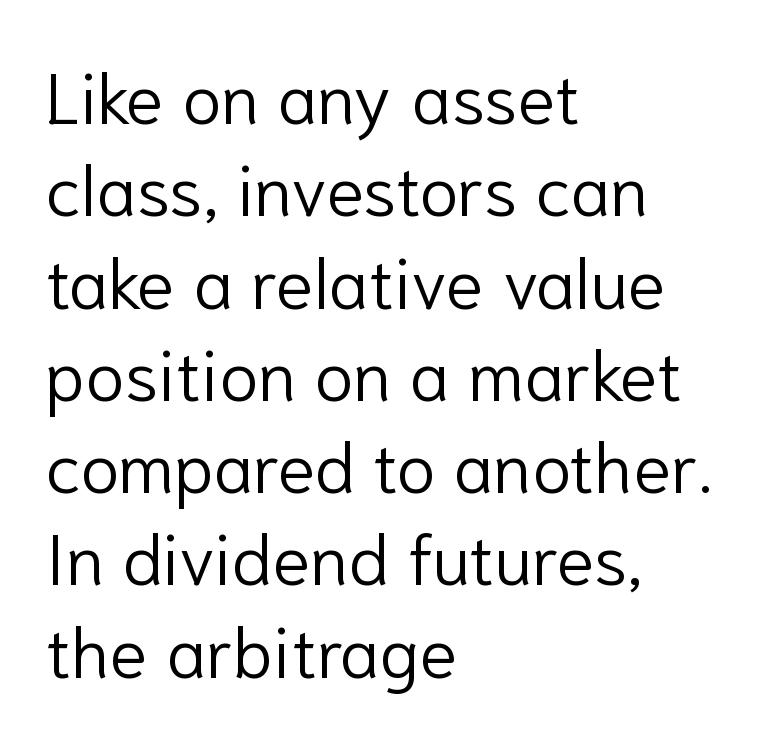
The space directly below the letters is spotless. The axis of the letterforms is exactly vertical. The lines sit at an ordinary, default distance from one another. The text block is weighted toward the left margin, trailing off unevenly rightward. The typeface has the unassuming heft of standard copy or less.
